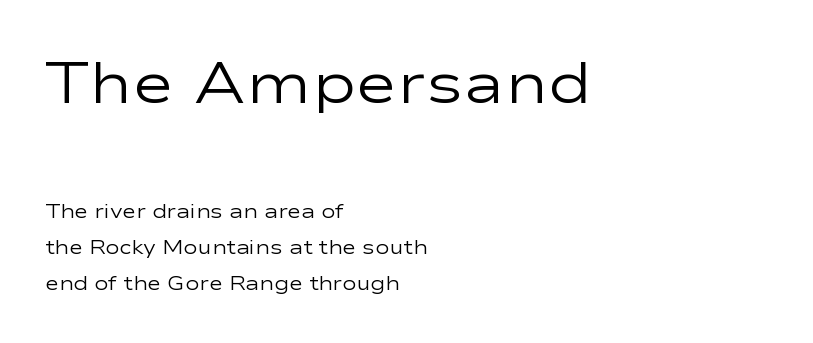
Q: Is the text bold? A: No.
Q: Is the text italic (slanted)? A: No, it is upright.
Q: Is the typeface a serif or a sans-serif typeface? A: Sans-serif.
Q: Is the text underlined? A: No.
Q: How is the paragraph aligned? A: Left-aligned.
Q: Is the spacing between letters normal or unusually wide? A: Normal.
Q: Which block of text is set in a larger size, the first (top) or the second (bottom)? A: The first (top) one.
Q: Width (condensed, normal, or wide)? A: Wide.
Q: Stroke contrast? A: Low.
Q: x-height? A: Medium.
Q: Monospaced? A: No.
